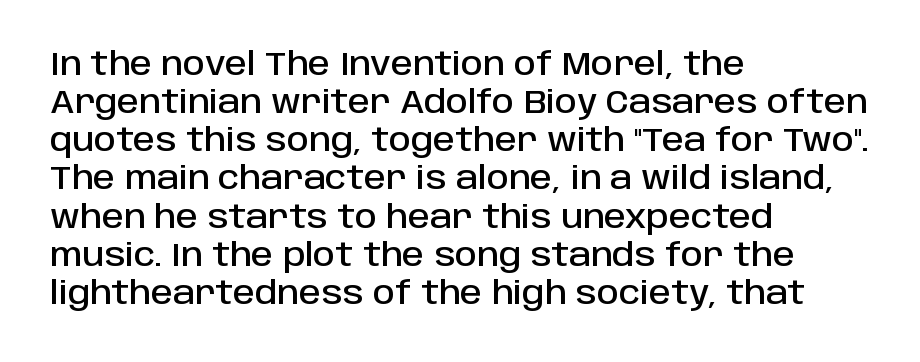
The baseline area is clear. Rendered with straight, roman letterforms. The rendering anchors every line to the left-hand side. There is no visible air inserted between adjacent glyphs.
